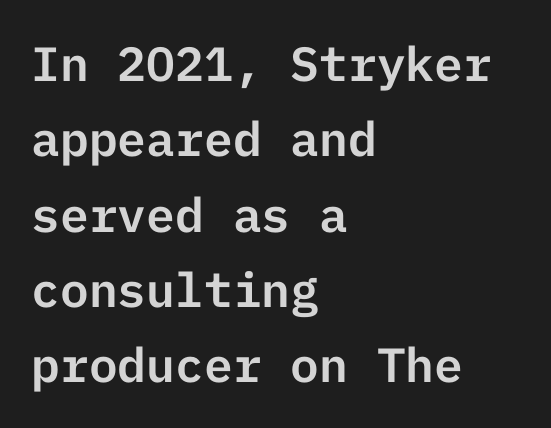
The image shows 48 px sans-serif type, upright; set left-aligned, normal line spacing (1.57x), normal letter spacing, not underlined; low stroke contrast and a medium x-height.
